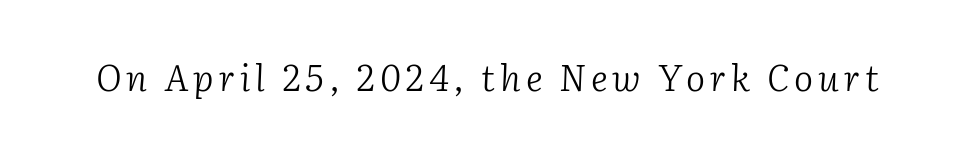
The image shows 36 px light serif type, italic (leaning right); set not underlined; low stroke contrast and a medium x-height.
